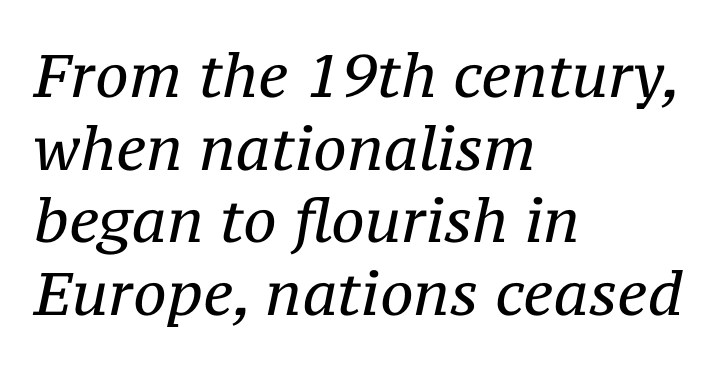
The image shows 60 px regular-weight serif type, italic (leaning right); set left-aligned, line spacing 1.21x, normal letter spacing, not underlined; medium stroke contrast and a medium x-height.
